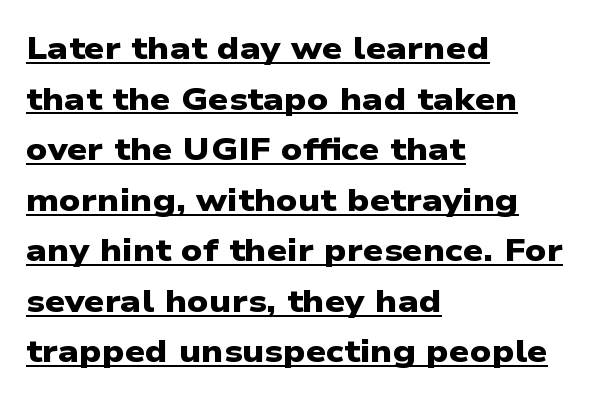
Q: Is the text bold? A: Yes.
Q: Is the typeface a serif or a sans-serif typeface? A: Sans-serif.
Q: Is the text underlined? A: Yes.
Q: How is the paragraph aligned? A: Left-aligned.
Q: Is the spacing between letters normal or unusually wide? A: Normal.
Q: Is the spacing between lines tight, normal or loose? A: Normal.
Q: Width (condensed, normal, or wide)? A: Wide.
Q: Stroke contrast? A: Low.
Q: x-height? A: Medium.
Q: Monospaced? A: No.
